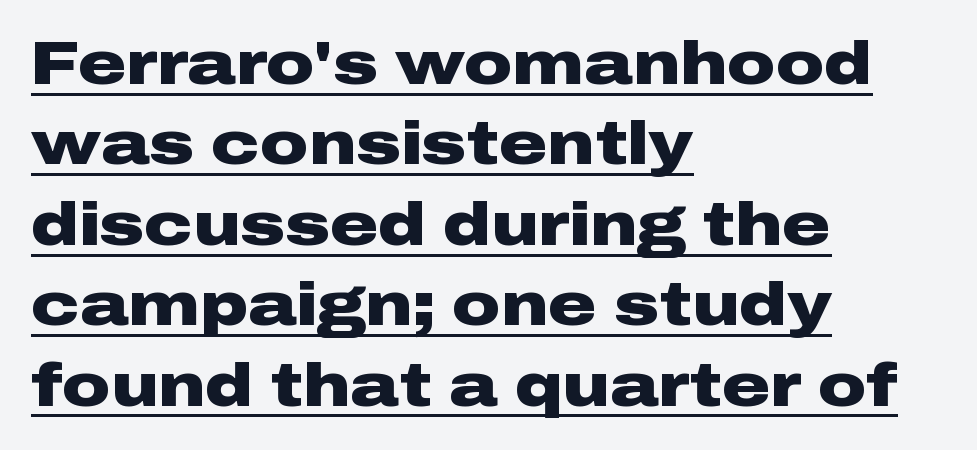
{"serif": "no", "italic": "no", "bold": "yes", "weight": "heavy", "width": "wide", "stroke_contrast": "low", "x_height": "medium", "monospaced": "no", "underline": "yes", "align": "left", "line_spacing": "normal", "line_spacing_ratio": 1.34, "letter_spacing": "normal", "letter_spacing_em": 0.0, "glyph_px": 60}
